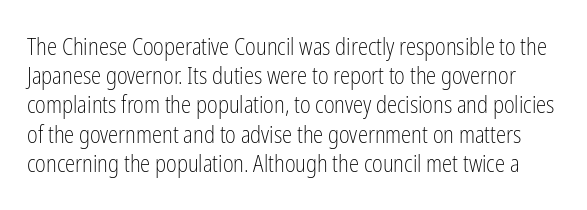
The image shows 23 px text type, upright; set normal line spacing (1.27x), normal letter spacing, not underlined.
